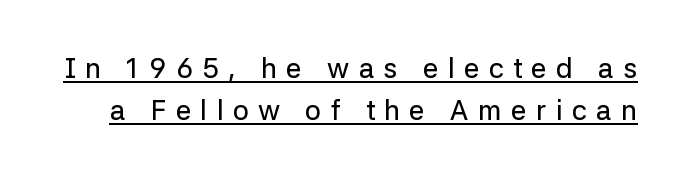
The image shows 28 px sans-serif type, upright; set normal line spacing (1.5x), unusually wide letter spacing (+0.33 em), underlined; low stroke contrast and a medium x-height.
